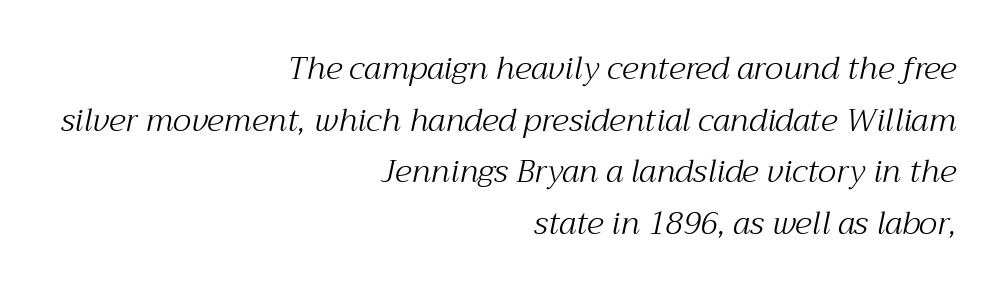
{"serif": "yes", "italic": "yes", "lean": "right", "slant_degrees": 12, "bold": "no", "weight": "light", "width": "normal", "stroke_contrast": "medium", "x_height": "medium", "monospaced": "no", "underline": "no", "align": "right", "line_spacing": "normal", "line_spacing_ratio": 1.61, "letter_spacing": "normal", "letter_spacing_em": 0.0, "glyph_px": 32}
